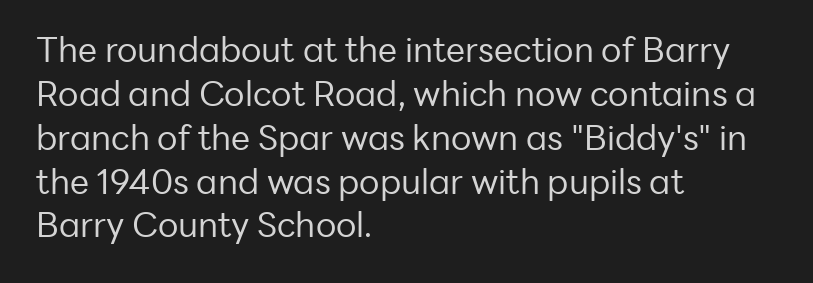
The image shows 34 px regular-weight sans-serif type, upright; set left-aligned, normal line spacing (1.29x), normal letter spacing, not underlined; low stroke contrast and a medium x-height.
